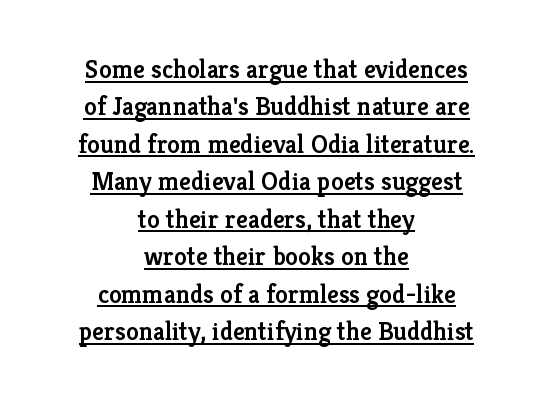
The designer left line spacing at the default. Each glyph is drawn with semibold strokes, heavier than normal yet not fully bold. It's the straight-up-and-down kind of type. Between one letter and the next there's only the usual sliver of space.
